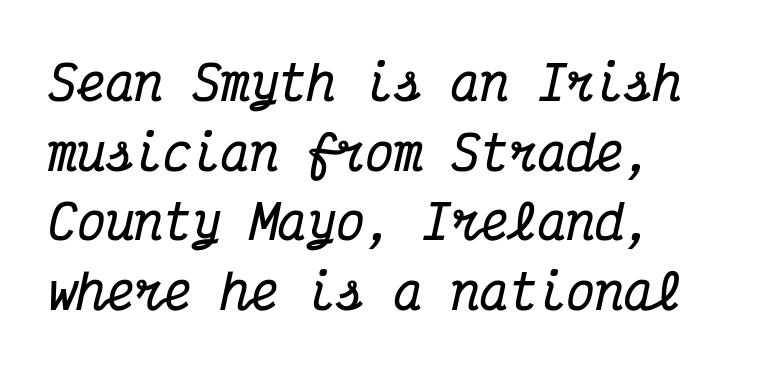
Q: Is the text bold? A: Yes.
Q: Is the text italic (slanted)? A: Yes, it leans right by about 12 degrees.
Q: Is the typeface a serif or a sans-serif typeface? A: Serif.
Q: Is the text underlined? A: No.
Q: How is the paragraph aligned? A: Left-aligned.
Q: Is the spacing between letters normal or unusually wide? A: Normal.
Q: Is the spacing between lines tight, normal or loose? A: Normal.
Q: Width (condensed, normal, or wide)? A: Condensed.
Q: Stroke contrast? A: Medium.
Q: x-height? A: Medium.
Q: Monospaced? A: Yes.
